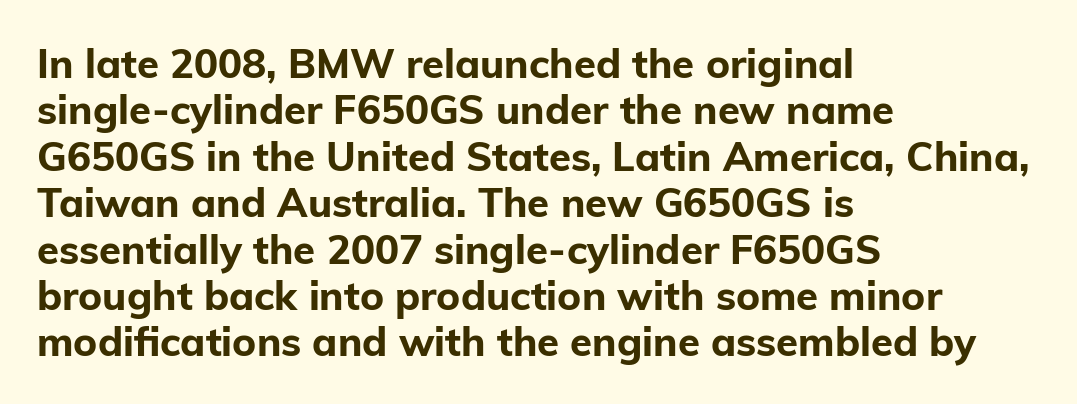
The image shows 40 px bold sans-serif type, upright; set left-aligned, line spacing 1.16x, normal letter spacing, not underlined; low stroke contrast and a medium x-height.
